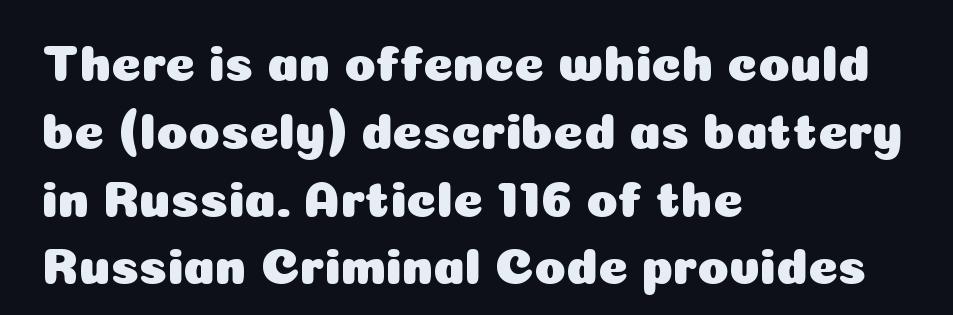
In terms of letterform style, serifs are entirely absent. Do the letters lean? They stand straight. What's the leading like? Ordinary, nothing unusual. This sample uses plain, unmodified letter spacing. Leftover space on each line is placed entirely after the last word.
